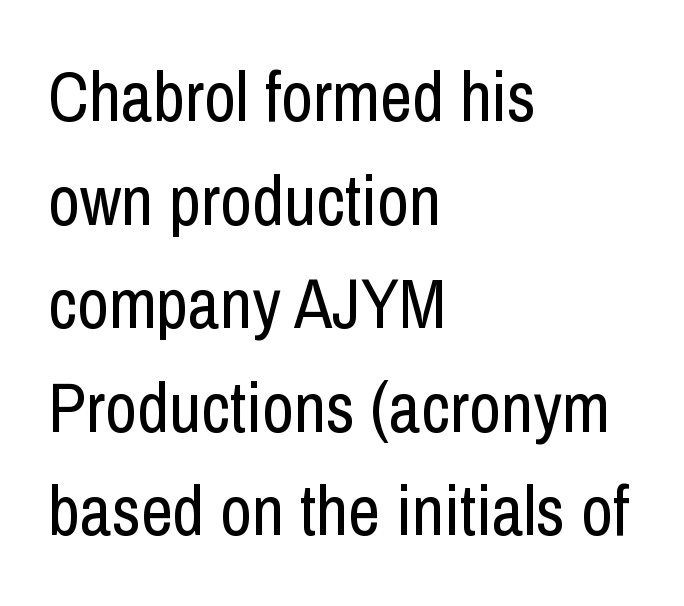
You could not count columns in this text — the font is proportionally spaced. Horizontally, the lines are justified to the leading edge only. Normally led — the rows are evenly, conventionally spaced. Bare-footed words on every line.
